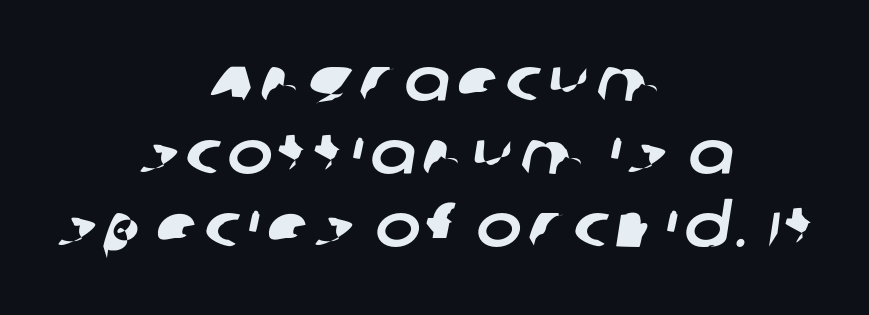
Q: Is the typeface a serif or a sans-serif typeface? A: Sans-serif.
Q: Is the text underlined? A: No.
Q: How is the paragraph aligned? A: Centered.
Q: Width (condensed, normal, or wide)? A: Normal.
Q: Stroke contrast? A: Low.
Q: x-height? A: Large.
Q: Monospaced? A: No.
